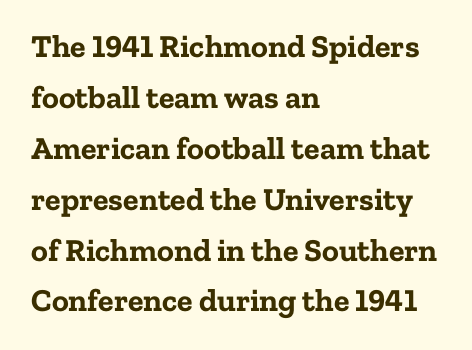
The image shows 32 px bold serif type, upright; set left-aligned, normal line spacing (1.59x), normal letter spacing, not underlined; low stroke contrast and a medium x-height.
